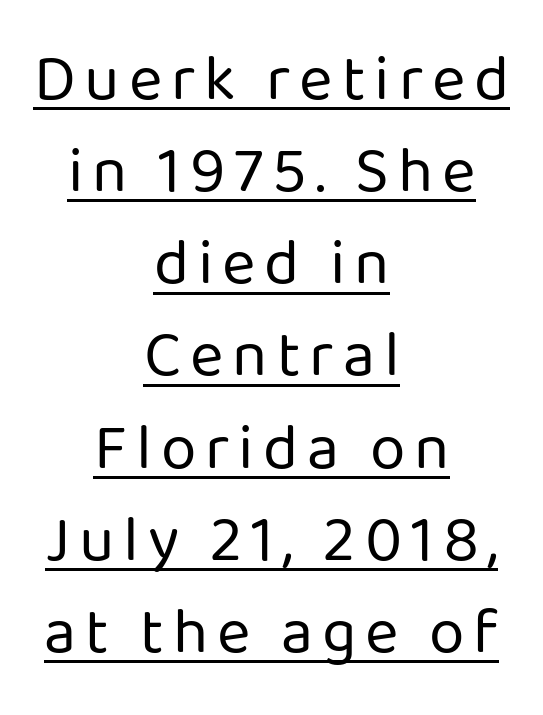
The image shows 64 px regular-weight sans-serif type, upright; set centered, normal line spacing (1.44x), underlined; low stroke contrast and a medium x-height.
